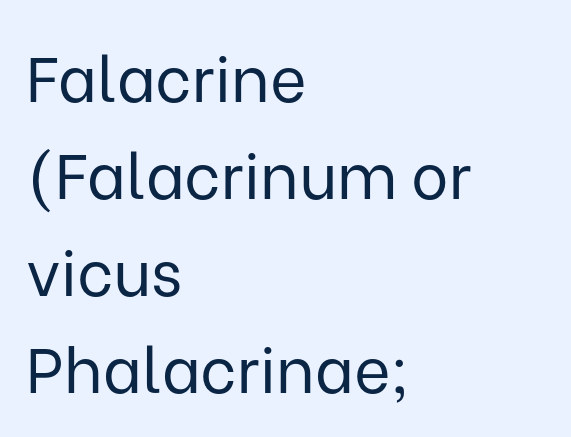
Q: Is the text bold? A: No.
Q: Is the text italic (slanted)? A: No, it is upright.
Q: Is the typeface a serif or a sans-serif typeface? A: Sans-serif.
Q: Is the text underlined? A: No.
Q: How is the paragraph aligned? A: Left-aligned.
Q: Is the spacing between letters normal or unusually wide? A: Normal.
Q: Is the spacing between lines tight, normal or loose? A: Normal.
Q: Width (condensed, normal, or wide)? A: Normal.
Q: Stroke contrast? A: Low.
Q: x-height? A: Medium.
Q: Monospaced? A: No.
